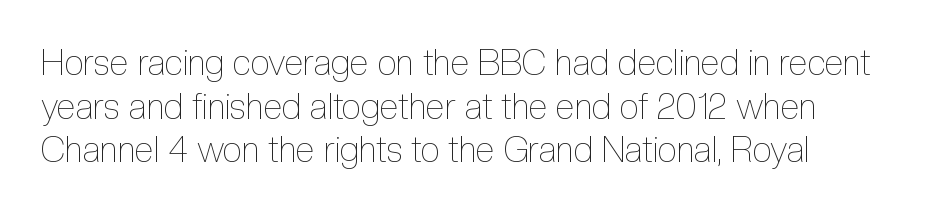
{"italic": "no", "bold": "no", "weight": "thin", "width": "condensed", "x_height": "medium", "monospaced": "no", "underline": "no", "align": "left", "line_spacing": "normal", "line_spacing_ratio": 1.25, "letter_spacing": "normal", "letter_spacing_em": 0.0, "glyph_px": 35}
